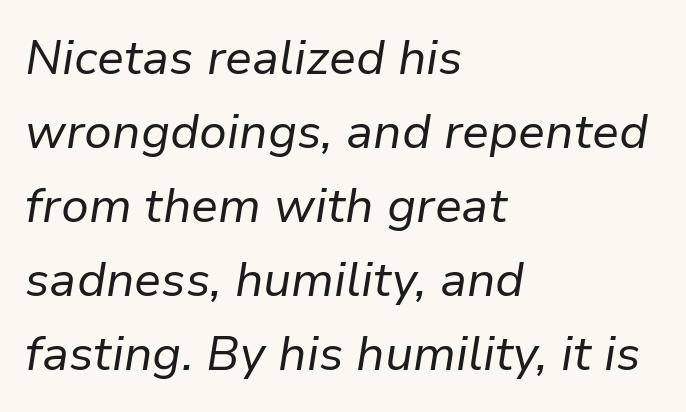
The image shows 48 px regular-weight type, italic (leaning right); set left-aligned, normal line spacing (1.54x), normal letter spacing, not underlined; low stroke contrast and a medium x-height.
